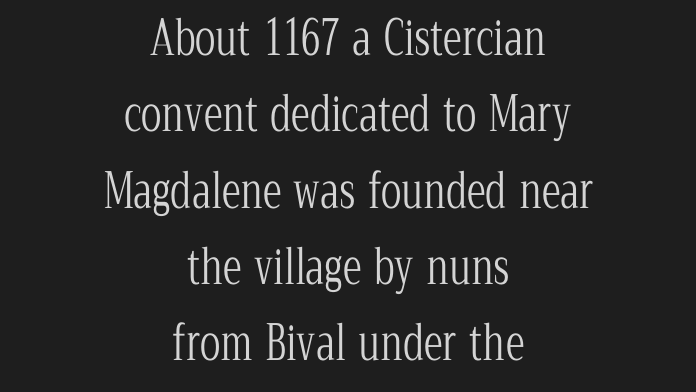
The image shows 48 px light, condensed serif type, upright; set centered, normal line spacing (1.59x), normal letter spacing, not underlined; low stroke contrast and a medium x-height.
